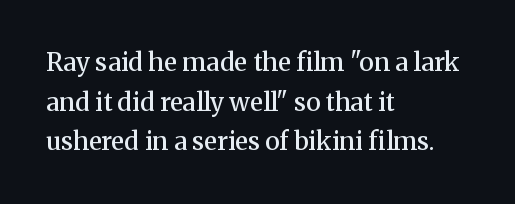
A bare baseline throughout the passage. Letter spacing: default. It's the straight-up-and-down kind of type. A somewhat darkened texture: the type is semibold rather than bold. Interline gaps are of average width in this sample. Compared with a centered layout, this one pins lines to the left instead.
